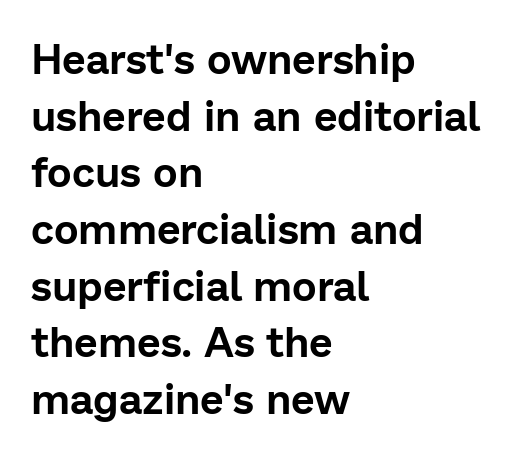
Q: Is the text italic (slanted)? A: No, it is upright.
Q: Is the typeface a serif or a sans-serif typeface? A: Sans-serif.
Q: Is the text underlined? A: No.
Q: How is the paragraph aligned? A: Left-aligned.
Q: Is the spacing between letters normal or unusually wide? A: Normal.
Q: Is the spacing between lines tight, normal or loose? A: Normal.
Q: Width (condensed, normal, or wide)? A: Normal.
Q: Stroke contrast? A: Low.
Q: x-height? A: Medium.
Q: Monospaced? A: No.
